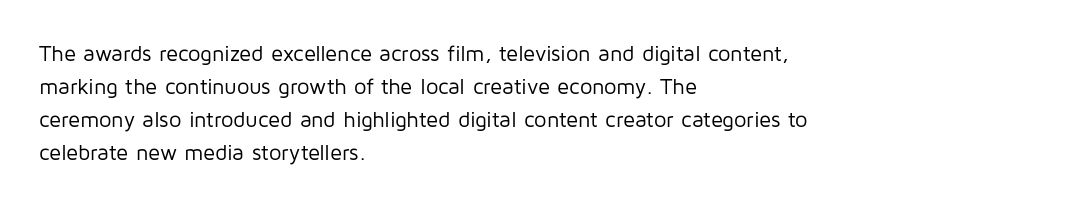
The image shows 22 px text type, upright; set left-aligned, normal line spacing (1.5x), normal letter spacing, not underlined.
